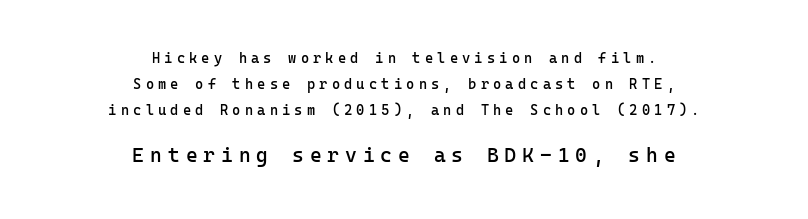
Q: Is the text bold? A: Semi-bold.
Q: Is the text italic (slanted)? A: No, it is upright.
Q: Is the text underlined? A: No.
Q: How is the paragraph aligned? A: Centered.
Q: Is the spacing between letters normal or unusually wide? A: Unusually wide.
Q: Which block of text is set in a larger size, the first (top) or the second (bottom)? A: The second (bottom) one.
